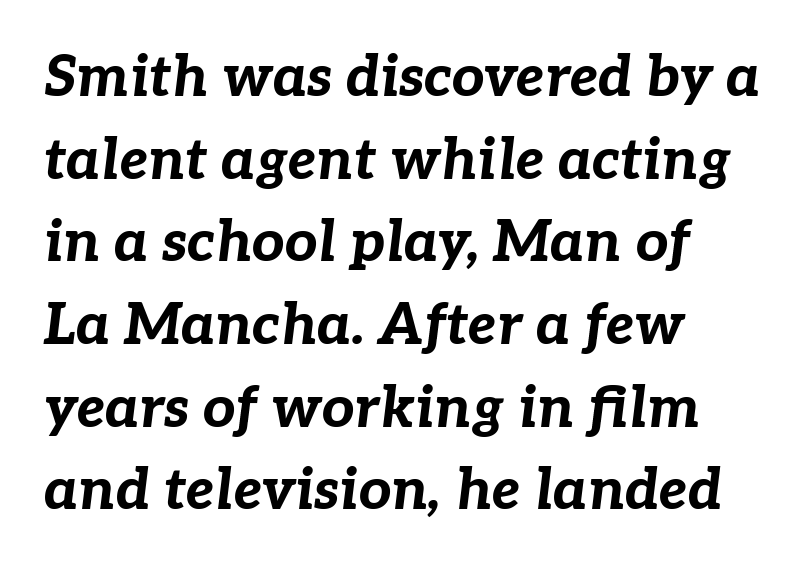
Q: Is the text bold? A: Yes.
Q: Is the text italic (slanted)? A: Yes, it leans right by about 7 degrees.
Q: Is the text underlined? A: No.
Q: How is the paragraph aligned? A: Left-aligned.
Q: Is the spacing between letters normal or unusually wide? A: Normal.
Q: Is the spacing between lines tight, normal or loose? A: Normal.
Q: Width (condensed, normal, or wide)? A: Normal.
Q: Stroke contrast? A: Low.
Q: x-height? A: Medium.
Q: Monospaced? A: No.
